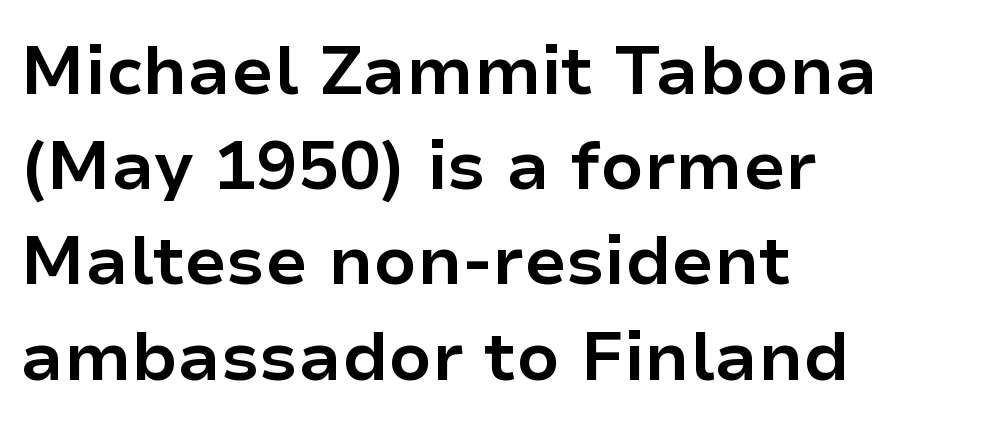
The image shows 69 px bold sans-serif type, upright; set left-aligned, normal line spacing (1.38x), normal letter spacing, not underlined; low stroke contrast and a medium x-height.
